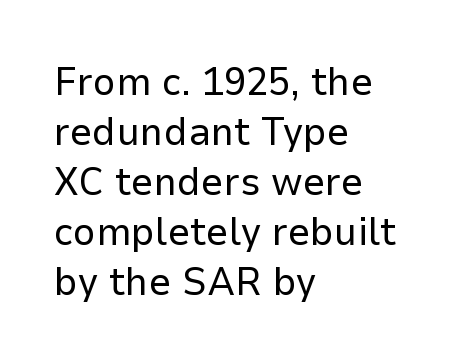
A classic flush-left, rag-right setting is used for this passage. The type is set solid horizontally, with unmodified tracking. If you drew a line through each stem, it would be perfectly vertical. This sample has the flowing, uneven cadence of proportional lettering.
